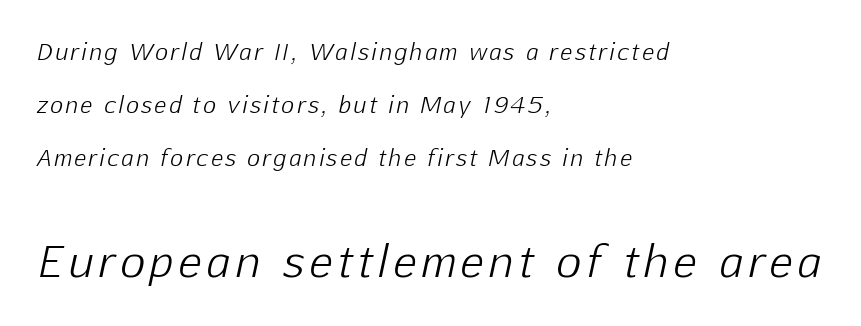
The image shows 43 px light type, italic (leaning right); set left-aligned, loose line spacing (2.42x), not underlined; the second (bottom) block is 1.95x larger; low stroke contrast and a medium x-height.
